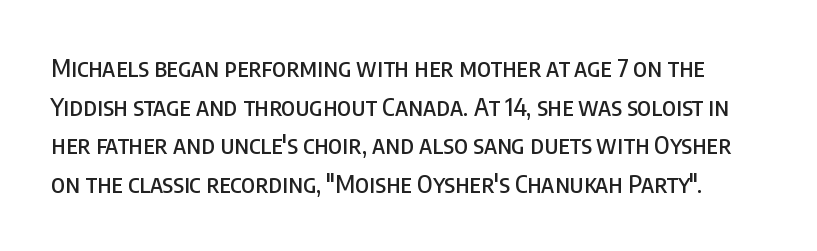
This is the regular roman posture of the typeface. Check the space under the baseline: it is left empty. Does extra space separate the letters? No, they use regular spacing. Leading: standard.
